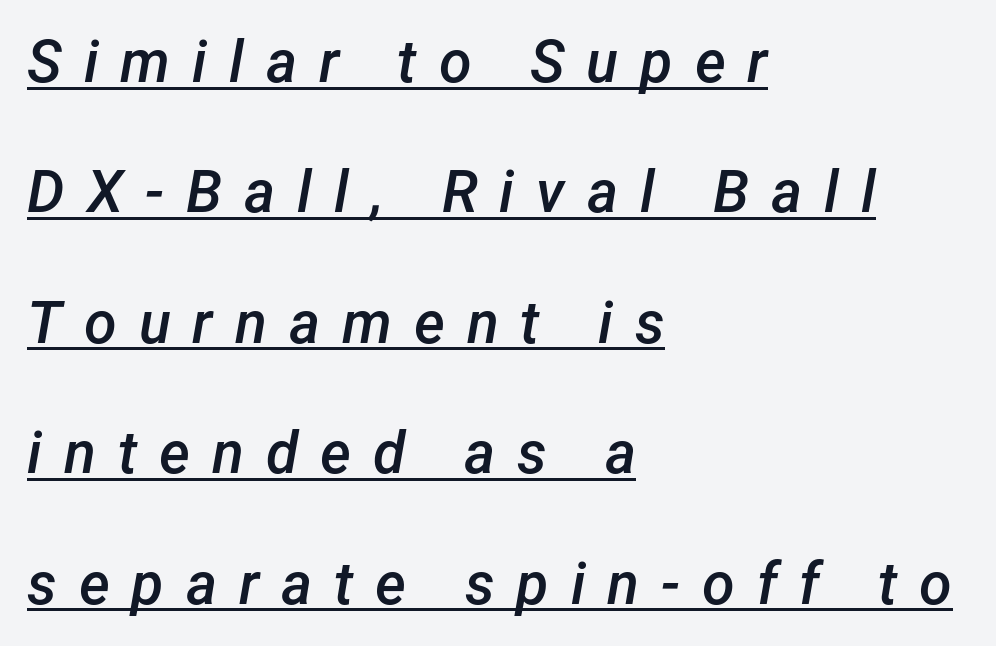
The image shows 59 px semibold type, italic (leaning right); set left-aligned, loose line spacing (2.21x), unusually wide letter spacing (+0.37 em), underlined; low stroke contrast and a medium x-height.
